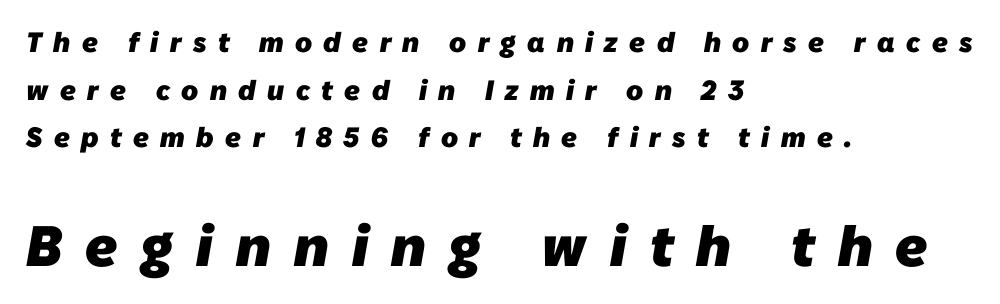
Q: Is the text bold? A: Yes.
Q: Is the typeface a serif or a sans-serif typeface? A: Sans-serif.
Q: Is the text underlined? A: No.
Q: How is the paragraph aligned? A: Left-aligned.
Q: Is the spacing between letters normal or unusually wide? A: Unusually wide.
Q: Is the spacing between lines tight, normal or loose? A: Normal.
Q: Which block of text is set in a larger size, the first (top) or the second (bottom)? A: The second (bottom) one.
Q: Width (condensed, normal, or wide)? A: Normal.
Q: Stroke contrast? A: Low.
Q: x-height? A: Medium.
Q: Monospaced? A: No.
